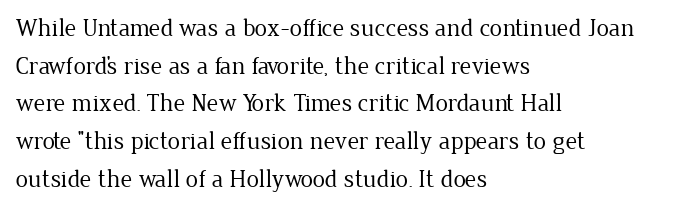
Q: Is the text bold? A: No.
Q: Is the text italic (slanted)? A: No, it is upright.
Q: Is the text underlined? A: No.
Q: How is the paragraph aligned? A: Left-aligned.
Q: Is the spacing between letters normal or unusually wide? A: Normal.
Q: Is the spacing between lines tight, normal or loose? A: Normal.
